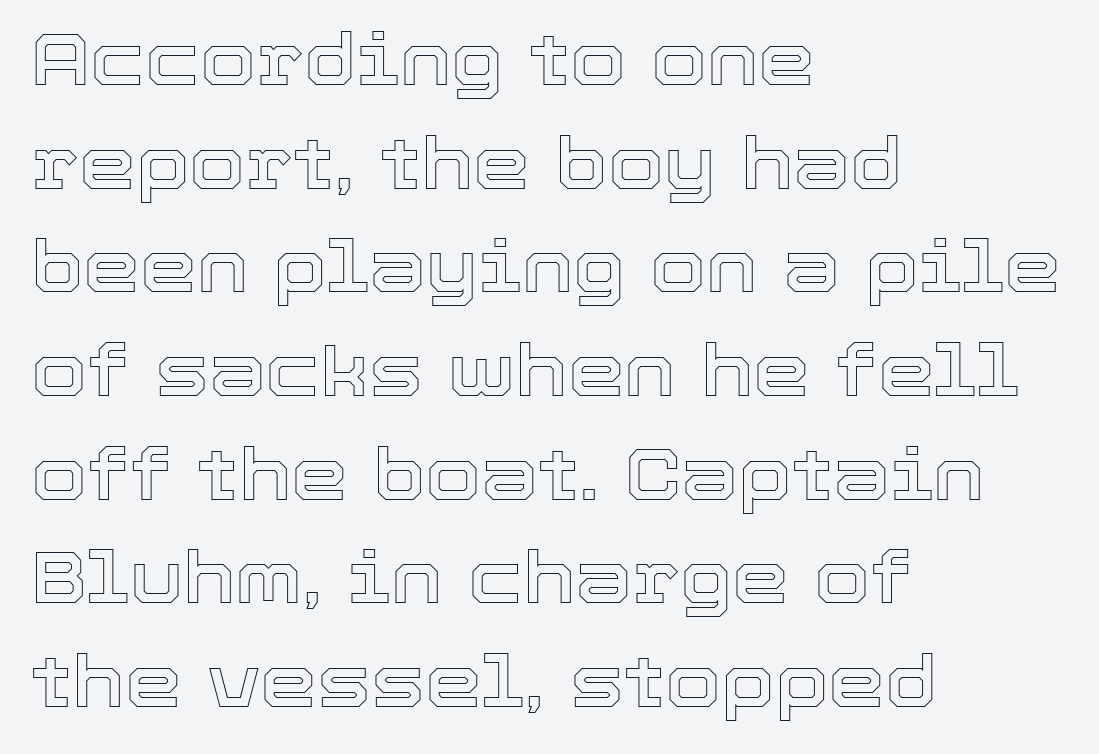
The image shows 72 px text type, upright; set left-aligned, normal line spacing (1.44x), normal letter spacing, not underlined; a medium x-height.
